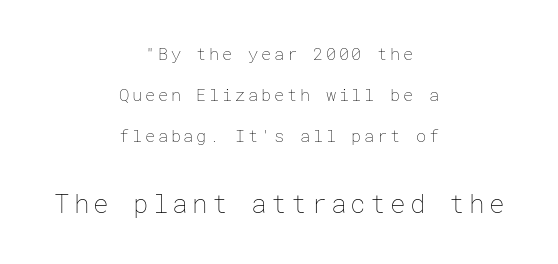
Q: Is the text bold? A: No.
Q: Is the text italic (slanted)? A: No, it is upright.
Q: Is the text underlined? A: No.
Q: How is the paragraph aligned? A: Centered.
Q: Is the spacing between lines tight, normal or loose? A: Loose.
Q: Which block of text is set in a larger size, the first (top) or the second (bottom)? A: The second (bottom) one.
